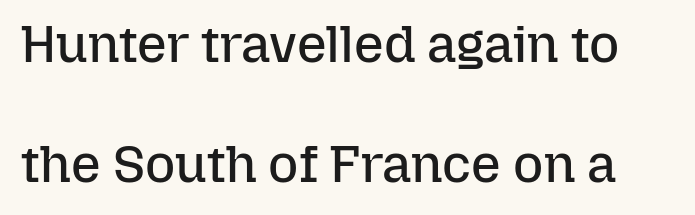
The image shows 52 px regular-weight type, upright; set loose line spacing (2.3x), normal letter spacing, not underlined; low stroke contrast and a medium x-height.
